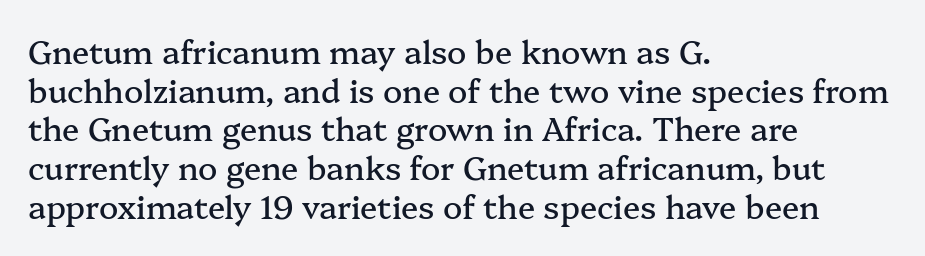
Q: Is the text italic (slanted)? A: No, it is upright.
Q: Is the typeface a serif or a sans-serif typeface? A: Serif.
Q: Is the text underlined? A: No.
Q: How is the paragraph aligned? A: Left-aligned.
Q: Is the spacing between letters normal or unusually wide? A: Normal.
Q: Width (condensed, normal, or wide)? A: Normal.
Q: Stroke contrast? A: Medium.
Q: x-height? A: Medium.
Q: Monospaced? A: No.
